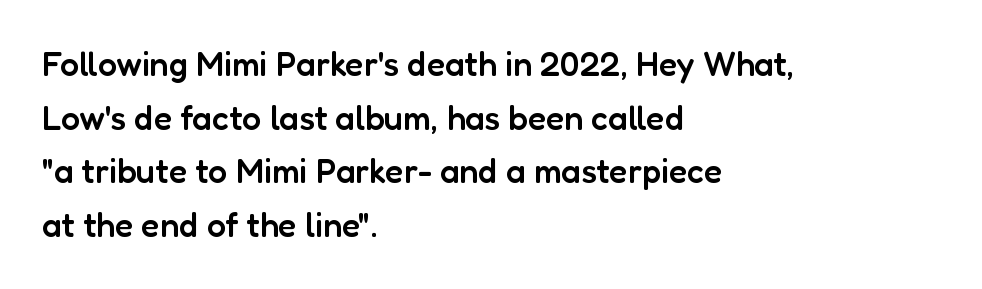
Q: Is the text bold? A: Semi-bold.
Q: Is the text italic (slanted)? A: No, it is upright.
Q: Is the typeface a serif or a sans-serif typeface? A: Sans-serif.
Q: Is the text underlined? A: No.
Q: How is the paragraph aligned? A: Left-aligned.
Q: Is the spacing between letters normal or unusually wide? A: Normal.
Q: Is the spacing between lines tight, normal or loose? A: Normal.
Q: Width (condensed, normal, or wide)? A: Normal.
Q: Stroke contrast? A: Low.
Q: x-height? A: Medium.
Q: Monospaced? A: No.
